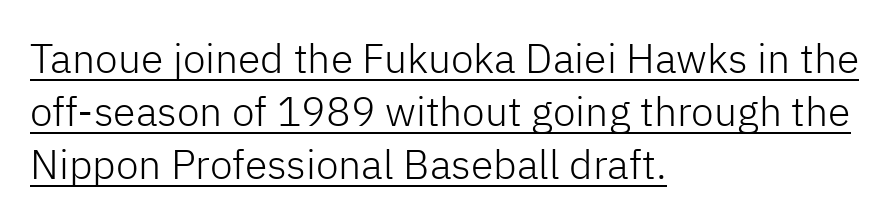
Q: Is the text bold? A: No.
Q: Is the text italic (slanted)? A: No, it is upright.
Q: Is the typeface a serif or a sans-serif typeface? A: Sans-serif.
Q: Is the text underlined? A: Yes.
Q: How is the paragraph aligned? A: Left-aligned.
Q: Is the spacing between letters normal or unusually wide? A: Normal.
Q: Is the spacing between lines tight, normal or loose? A: Normal.
Q: Width (condensed, normal, or wide)? A: Normal.
Q: Stroke contrast? A: Low.
Q: x-height? A: Medium.
Q: Monospaced? A: No.
